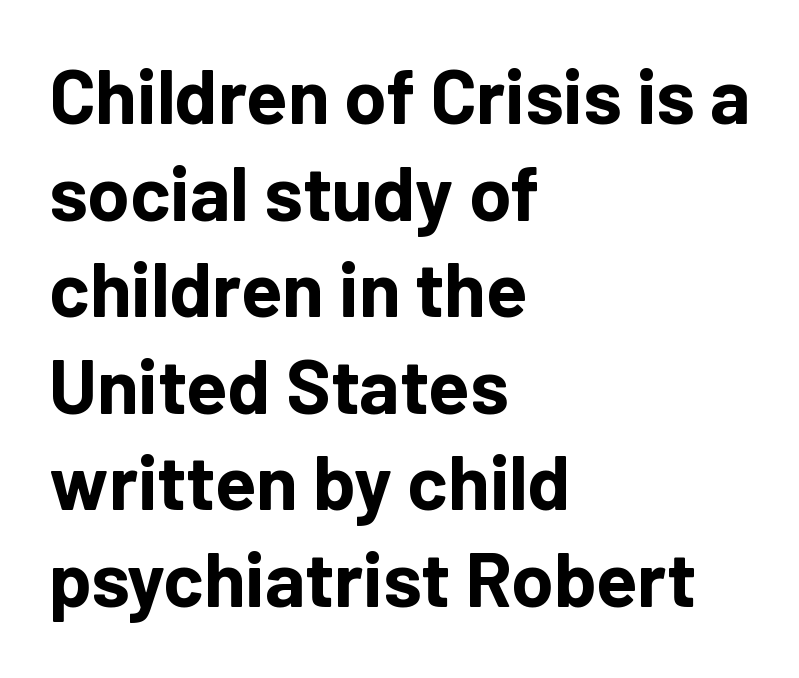
{"serif": "no", "italic": "no", "bold": "yes", "weight": "bold", "width": "normal", "stroke_contrast": "low", "x_height": "medium", "monospaced": "no", "underline": "no", "align": "left", "line_spacing": "normal", "line_spacing_ratio": 1.27, "letter_spacing": "normal", "letter_spacing_em": 0.0, "glyph_px": 76}
